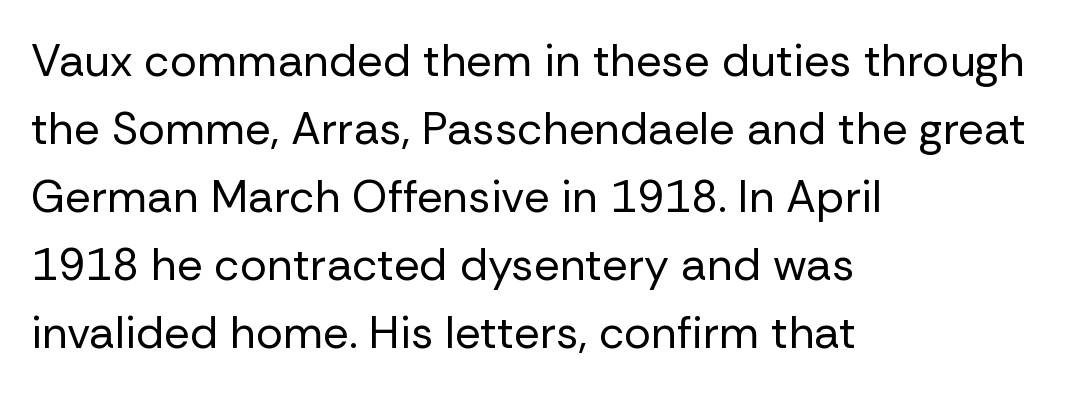
The image shows 45 px regular-weight sans-serif type, upright; set left-aligned, normal line spacing (1.51x), normal letter spacing, not underlined; low stroke contrast and a medium x-height.
